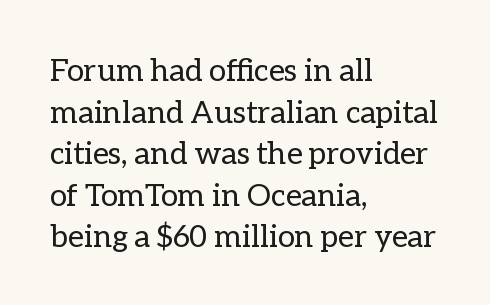
Q: Is the text bold? A: No.
Q: Is the text italic (slanted)? A: No, it is upright.
Q: Is the text underlined? A: No.
Q: How is the paragraph aligned? A: Left-aligned.
Q: Is the spacing between letters normal or unusually wide? A: Normal.
Q: Is the spacing between lines tight, normal or loose? A: Normal.
Q: Width (condensed, normal, or wide)? A: Normal.
Q: Stroke contrast? A: Low.
Q: x-height? A: Medium.
Q: Monospaced? A: No.
